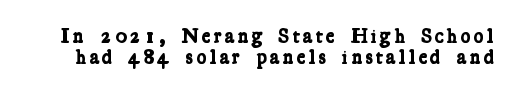
Q: Is the text bold? A: Yes.
Q: Is the text underlined? A: No.
Q: Is the spacing between lines tight, normal or loose? A: Tight.
